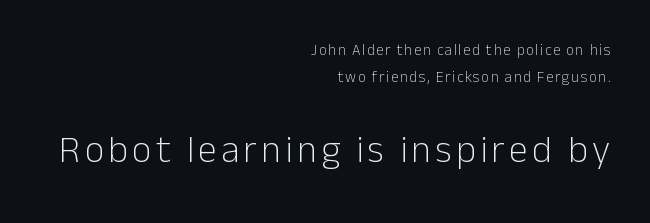
Q: Is the text bold? A: No.
Q: Is the text italic (slanted)? A: No, it is upright.
Q: Is the typeface a serif or a sans-serif typeface? A: Sans-serif.
Q: Is the text underlined? A: No.
Q: How is the paragraph aligned? A: Right-aligned.
Q: Which block of text is set in a larger size, the first (top) or the second (bottom)? A: The second (bottom) one.
Q: Width (condensed, normal, or wide)? A: Normal.
Q: Stroke contrast? A: Low.
Q: x-height? A: Medium.
Q: Monospaced? A: No.
